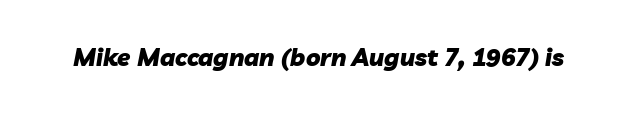
Q: Is the text bold? A: Yes.
Q: Is the text italic (slanted)? A: Yes, it leans right by about 10 degrees.
Q: Is the text underlined? A: No.
Q: Is the spacing between letters normal or unusually wide? A: Normal.
